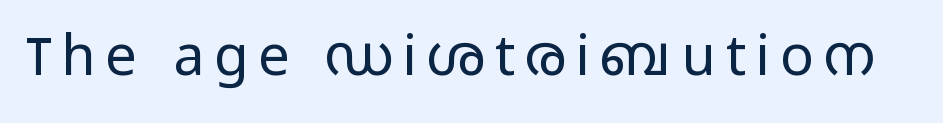
{"serif": "no", "italic": "no", "bold": "no", "weight": "regular", "width": "wide", "stroke_contrast": "low", "x_height": "medium", "monospaced": "no", "underline": "no", "glyph_px": 56}
